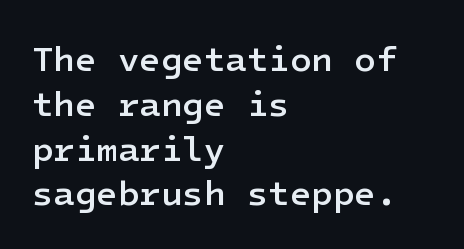
The image shows 35 px semibold sans-serif type, upright; set left-aligned, normal line spacing (1.28x), normal letter spacing, not underlined; low stroke contrast and a medium x-height.
